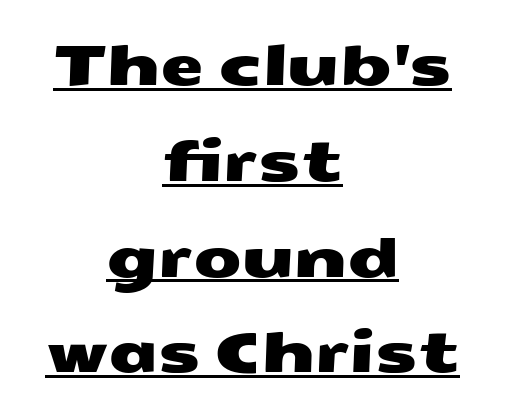
In designer terms, the underline attribute is active on this setting. Looks like regular typesetting: each glyph gets only the width it needs. The tracking reads as untouched default to a designer's eye. The whitespace from short lines is split evenly between both sides. The type family on display is of the sans-serif kind.
